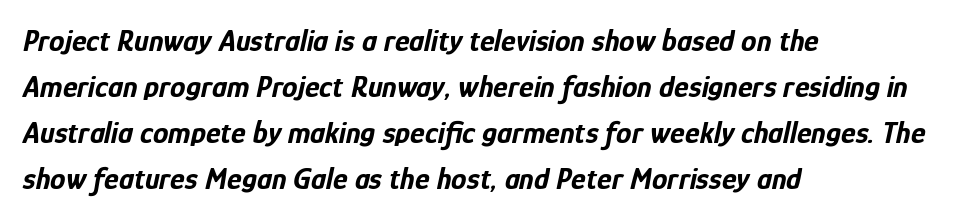
Q: Is the text bold? A: Yes.
Q: Is the text italic (slanted)? A: Yes, it leans right by about 12 degrees.
Q: Is the text underlined? A: No.
Q: How is the paragraph aligned? A: Left-aligned.
Q: Is the spacing between letters normal or unusually wide? A: Normal.
Q: Is the spacing between lines tight, normal or loose? A: Normal.
Q: Width (condensed, normal, or wide)? A: Condensed.
Q: Stroke contrast? A: Low.
Q: x-height? A: Medium.
Q: Monospaced? A: No.
